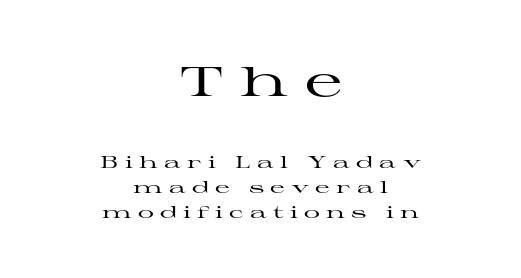
The image shows 41 px wide serif type, upright; set centered, normal line spacing (1.56x), unusually wide letter spacing (+0.39 em), not underlined; the first (top) block is 2.56x larger; high stroke contrast and a medium x-height.
